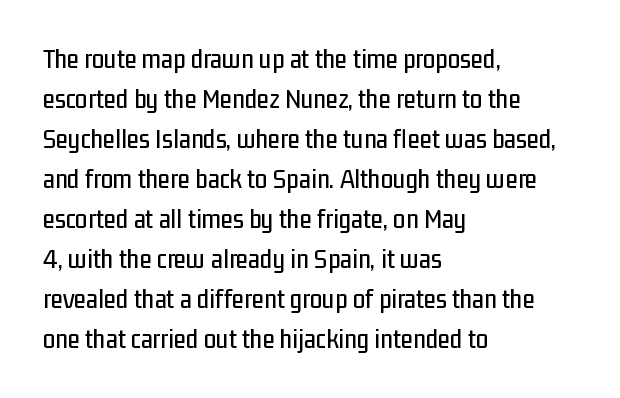
Q: Is the text italic (slanted)? A: No, it is upright.
Q: Is the typeface a serif or a sans-serif typeface? A: Sans-serif.
Q: Is the text underlined? A: No.
Q: How is the paragraph aligned? A: Left-aligned.
Q: Is the spacing between letters normal or unusually wide? A: Normal.
Q: Is the spacing between lines tight, normal or loose? A: Normal.
Q: Width (condensed, normal, or wide)? A: Condensed.
Q: Stroke contrast? A: Low.
Q: x-height? A: Medium.
Q: Monospaced? A: No.
